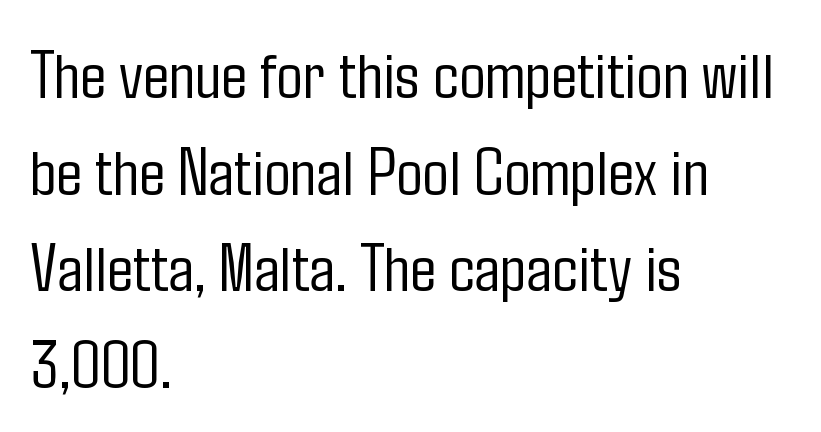
The image shows 69 px light, condensed sans-serif type, upright; set left-aligned, normal line spacing (1.4x), normal letter spacing, not underlined; low stroke contrast and a medium x-height.
